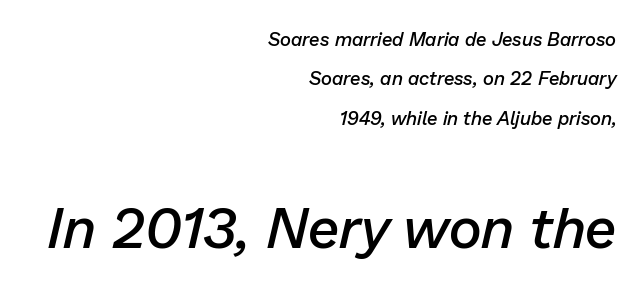
The image shows 57 px semibold type, italic (leaning right); set right-aligned, loose line spacing (2.07x), normal letter spacing, not underlined; the second (bottom) block is 3.0x larger; low stroke contrast and a medium x-height.
